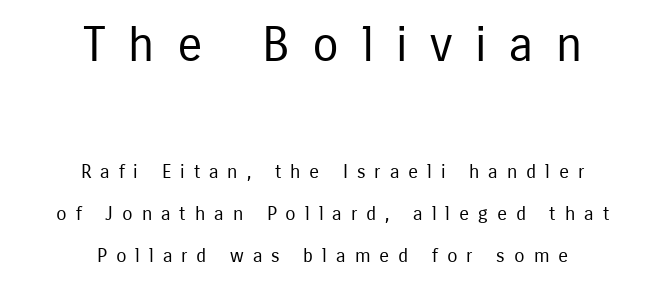
Nope, no serifs anywhere on these letters. In terms of leading, this rendering errs on the spacious side. Compared with typical body copy, the letter spacing here is much looser. This sample has the flowing, uneven cadence of proportional lettering. Underline: absent.
